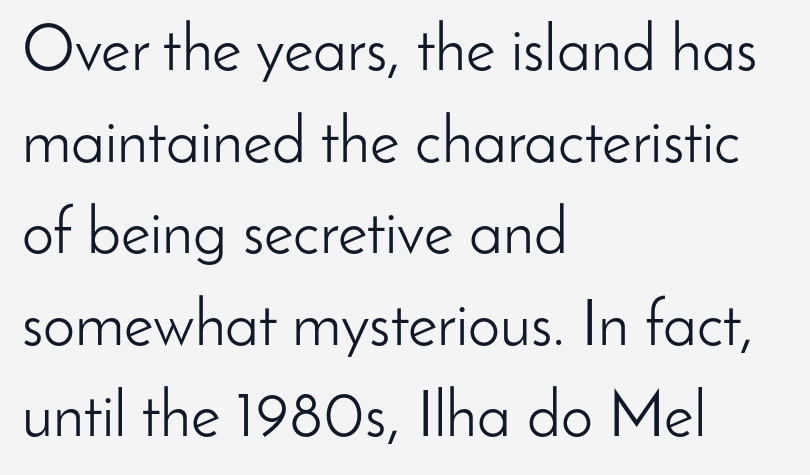
Q: Is the text bold? A: No.
Q: Is the text italic (slanted)? A: No, it is upright.
Q: Is the typeface a serif or a sans-serif typeface? A: Sans-serif.
Q: Is the text underlined? A: No.
Q: How is the paragraph aligned? A: Left-aligned.
Q: Is the spacing between letters normal or unusually wide? A: Normal.
Q: Is the spacing between lines tight, normal or loose? A: Normal.
Q: Width (condensed, normal, or wide)? A: Normal.
Q: Stroke contrast? A: Low.
Q: x-height? A: Small.
Q: Monospaced? A: No.
